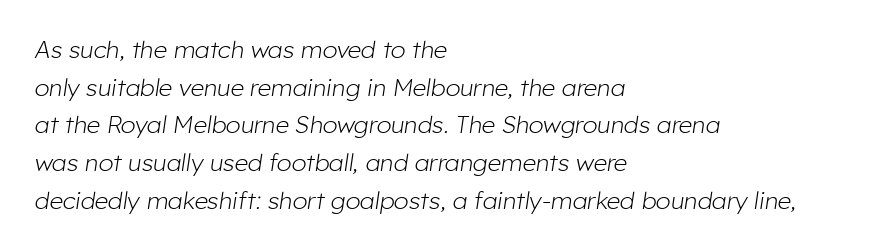
The image shows 24 px text type, italic (leaning right); set left-aligned, normal line spacing (1.57x), normal letter spacing, not underlined.
